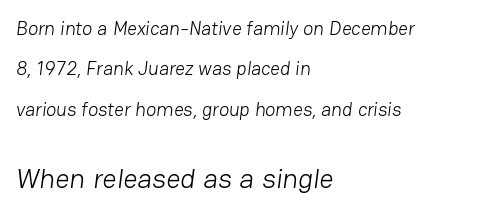
The strokes are not fattened; the text isn't bold. Spacing verdict: proportional, widths tailored to each character. Between these two stacked blocks, the lower one wins on size. The text block is weighted toward the left margin, trailing off unevenly rightward. Examine the stroke ends and you'll find no serifs.
